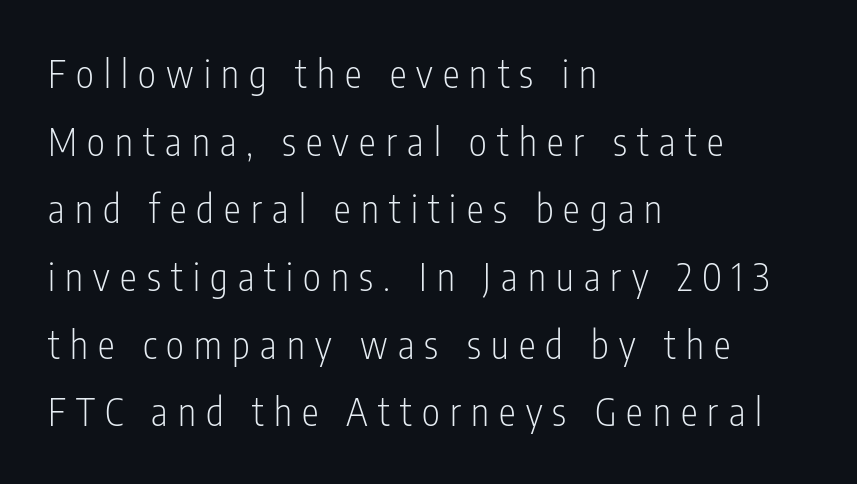
Layout note: lines flush left. Caption: expanded tracking, letters set apart. Compared with a typical body face, this is equally light or lighter still. When letters stand straight like this, we call the style roman or upright. You could not count columns in this text — the font is proportionally spaced.
